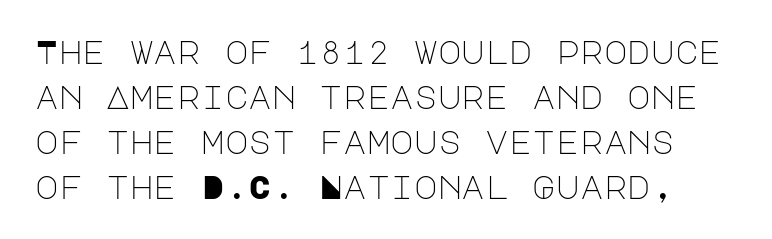
The letters carry no serifs — their stems end cleanly without finishing strokes. Stroke mass is kept to a normal reading level or below. Students, note that the glyphs here touch the page at normal intervals. Glance below the letters and you will spot only blank space.
